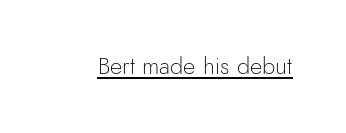
Underlined type. When letters stand straight like this, we call the style roman or upright. The line texture is even and compact thanks to regular tracking. The strokes carry an ordinary text weight at most.
